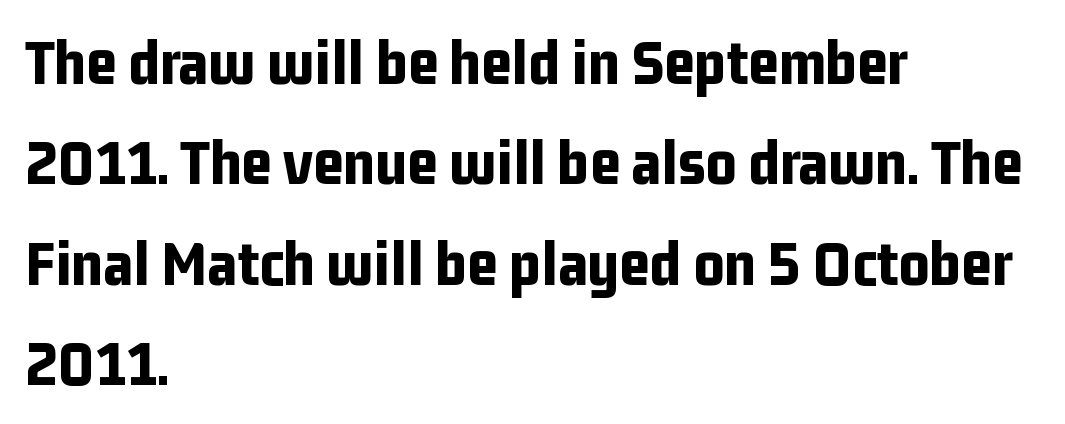
Honestly, the row spacing looks completely unremarkable. Is this a fixed-width face? No — the glyphs have proportional, varying widths. A roman cut, with each character standing at attention. A bare baseline throughout the passage.
